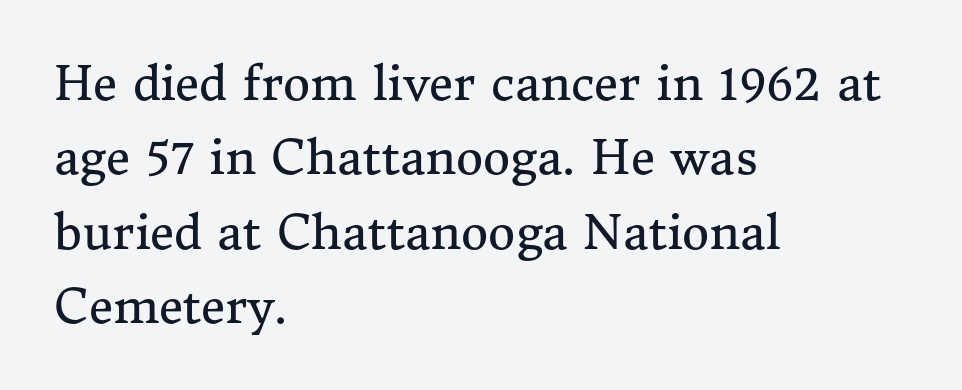
Leading: standard. Varying glyph widths throughout — classic text-font behaviour. Honestly, there is no underline to notice here at all. Caption: face not bold, strokes unweighted. Unlike a clean sans, this face finishes its strokes with serifs. The lines in this sample share a left origin and differ only in where they stop.
